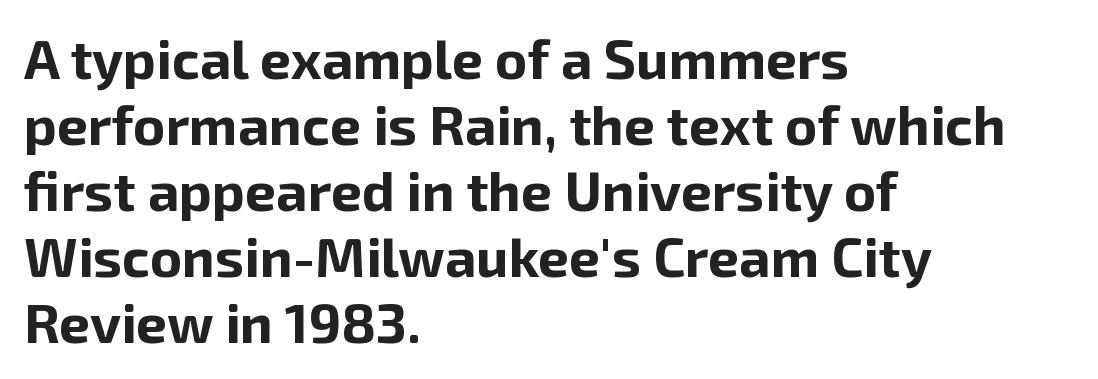
Q: Is the text bold? A: Yes.
Q: Is the text italic (slanted)? A: No, it is upright.
Q: Is the typeface a serif or a sans-serif typeface? A: Sans-serif.
Q: Is the text underlined? A: No.
Q: How is the paragraph aligned? A: Left-aligned.
Q: Is the spacing between letters normal or unusually wide? A: Normal.
Q: Width (condensed, normal, or wide)? A: Normal.
Q: Stroke contrast? A: Low.
Q: x-height? A: Medium.
Q: Monospaced? A: No.
